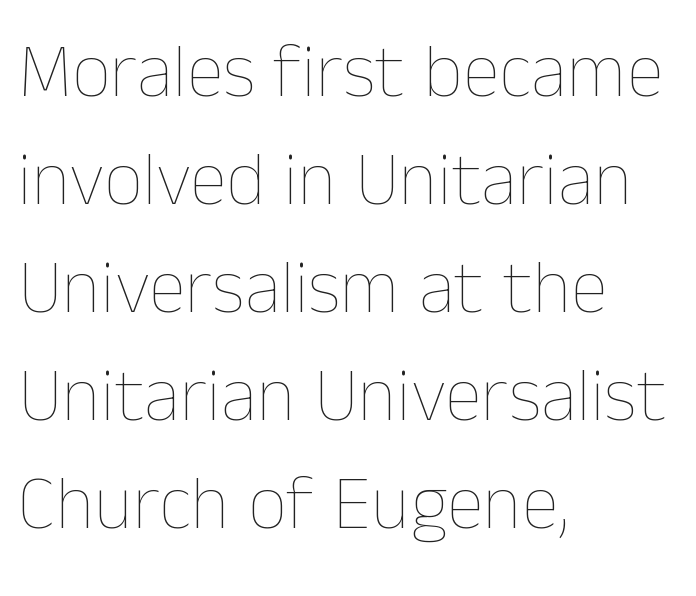
The image shows 76 px thin type, upright; set left-aligned, normal line spacing (1.42x), normal letter spacing, not underlined; low stroke contrast and a medium x-height.
